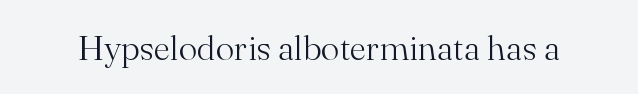
The image shows 35 px light serif type, upright; set normal letter spacing, not underlined; medium stroke contrast and a small x-height.
